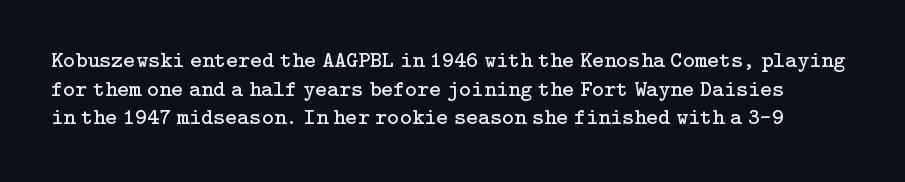
Is the stroke heavy? The answer is a plain regular-or-lighter. The font's upright variant was chosen for this text. Nobody drew a line under any word here. How are the letters spaced? Ordinarily, with no added tracking.
